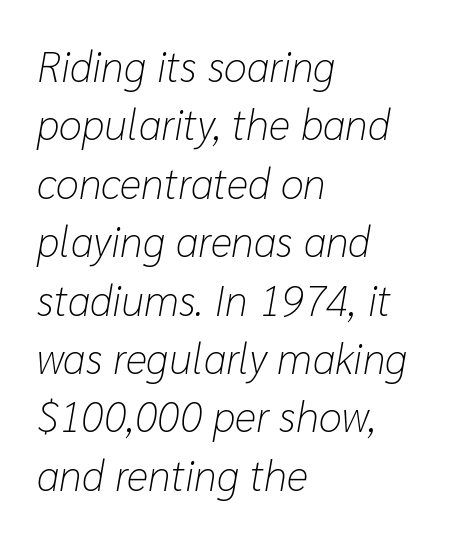
{"italic": "yes", "lean": "right", "slant_degrees": 10, "bold": "no", "weight": "light", "width": "normal", "stroke_contrast": "low", "x_height": "medium", "monospaced": "no", "underline": "no", "align": "left", "line_spacing": "normal", "line_spacing_ratio": 1.39, "letter_spacing": "normal", "letter_spacing_em": 0.0, "glyph_px": 42}
